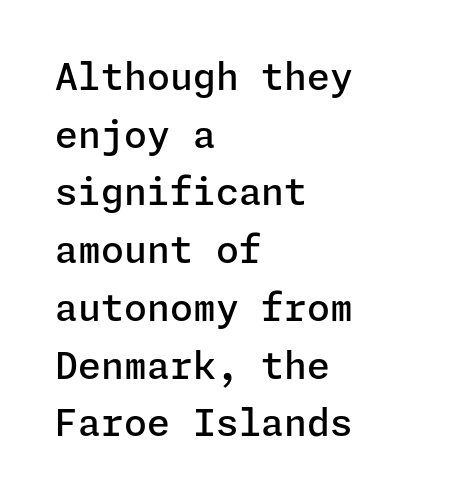
{"serif": "no", "italic": "no", "bold": "semi", "weight": "semibold", "width": "normal", "stroke_contrast": "low", "x_height": "medium", "underline": "no", "align": "left", "line_spacing": "normal", "line_spacing_ratio": 1.56, "letter_spacing": "normal", "letter_spacing_em": 0.0, "glyph_px": 37}
